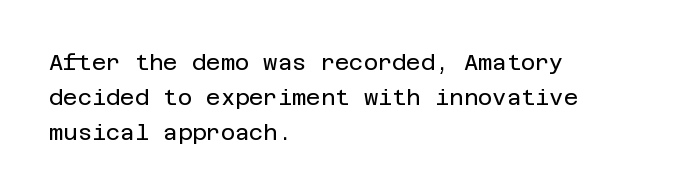
Q: Is the text bold? A: No.
Q: Is the text italic (slanted)? A: No, it is upright.
Q: Is the text underlined? A: No.
Q: How is the paragraph aligned? A: Left-aligned.
Q: Is the spacing between letters normal or unusually wide? A: Normal.
Q: Is the spacing between lines tight, normal or loose? A: Normal.
